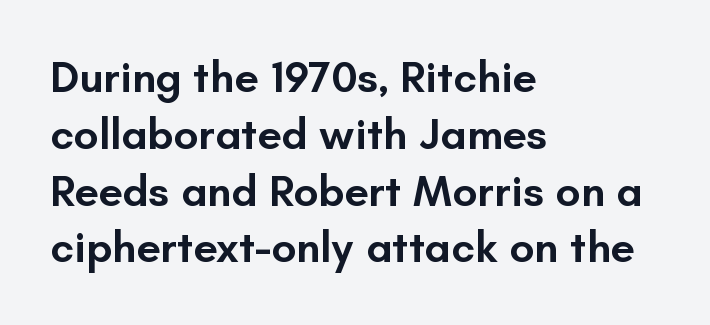
The image shows 44 px semibold sans-serif type, upright; set left-aligned, normal line spacing (1.29x), normal letter spacing, not underlined; low stroke contrast and a small x-height.
